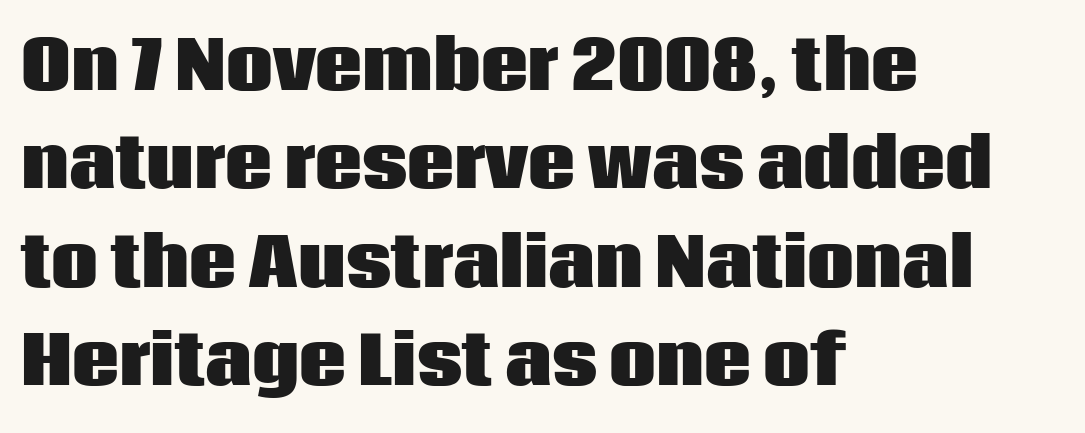
The image shows 66 px heavy sans-serif type, upright; set left-aligned, normal line spacing (1.49x), normal letter spacing, not underlined; low stroke contrast and a large x-height.
